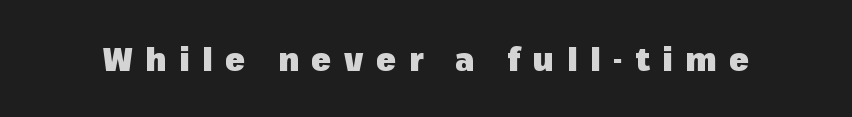
{"serif": "no", "italic": "no", "bold": "yes", "weight": "heavy", "width": "normal", "stroke_contrast": "low", "x_height": "medium", "monospaced": "no", "underline": "no", "letter_spacing": "wide", "letter_spacing_em": 0.4, "glyph_px": 32}
